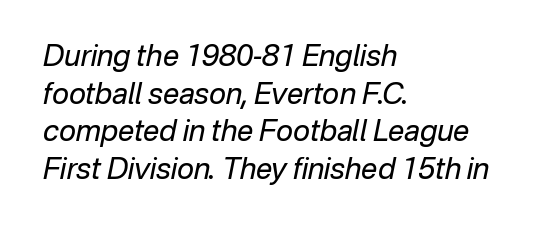
Q: Is the text bold? A: No.
Q: Is the text italic (slanted)? A: Yes, it leans right by about 12 degrees.
Q: Is the text underlined? A: No.
Q: How is the paragraph aligned? A: Left-aligned.
Q: Is the spacing between letters normal or unusually wide? A: Normal.
Q: Is the spacing between lines tight, normal or loose? A: Normal.
Q: Width (condensed, normal, or wide)? A: Normal.
Q: Stroke contrast? A: Low.
Q: x-height? A: Medium.
Q: Monospaced? A: No.
